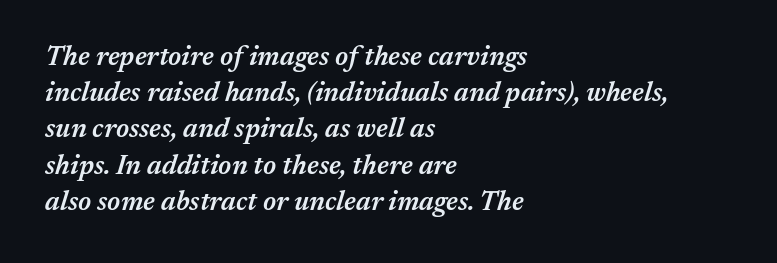
Characters follow at the spacing the type designer built in. Does the lettering tilt? It does — this is italic. The space directly below the letters is spotless. Notice the strokes are somewhat thickened but not fully heavy: this is a semibold. A normal amount of white space separates one row of letters from the next.
